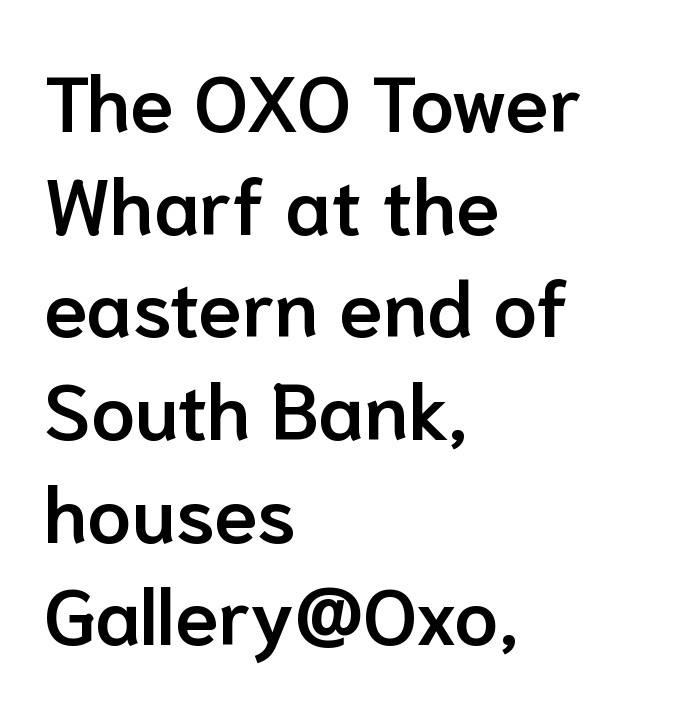
{"serif": "no", "italic": "no", "bold": "semi", "weight": "semibold", "width": "normal", "stroke_contrast": "low", "x_height": "medium", "monospaced": "no", "underline": "no", "align": "left", "line_spacing": "normal", "line_spacing_ratio": 1.3, "letter_spacing": "normal", "letter_spacing_em": 0.0, "glyph_px": 79}
